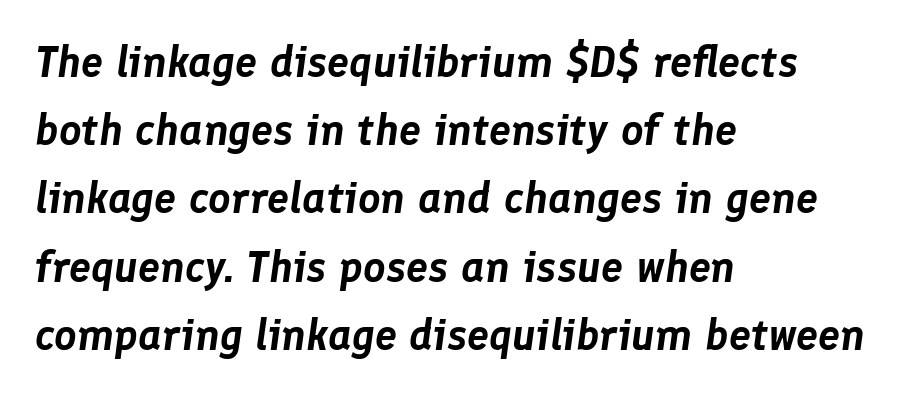
{"italic": "yes", "lean": "right", "slant_degrees": 8, "width": "normal", "stroke_contrast": "low", "x_height": "medium", "monospaced": "no", "underline": "no", "align": "left", "line_spacing": "normal", "line_spacing_ratio": 1.55, "letter_spacing": "normal", "letter_spacing_em": 0.0, "glyph_px": 44}
